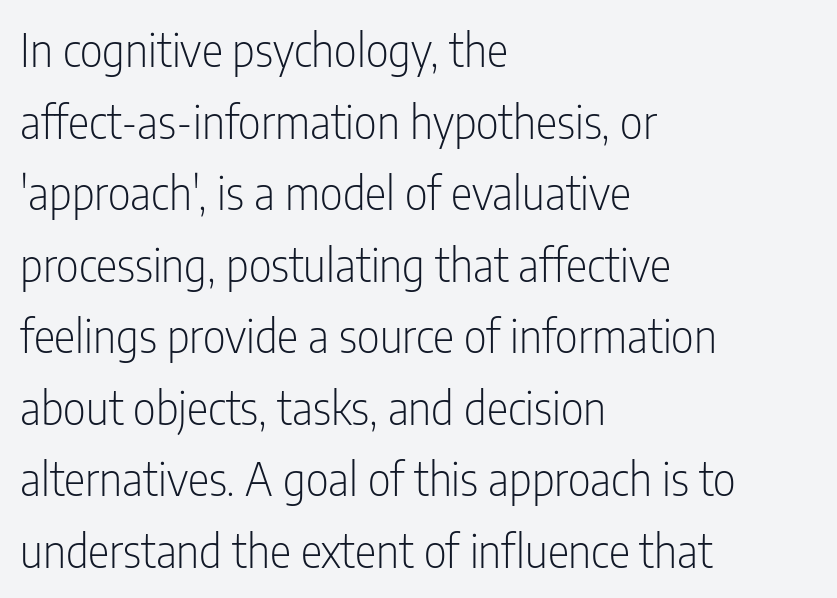
{"serif": "no", "italic": "no", "bold": "no", "weight": "light", "width": "condensed", "stroke_contrast": "low", "x_height": "medium", "monospaced": "no", "underline": "no", "align": "left", "line_spacing": "normal", "line_spacing_ratio": 1.59, "letter_spacing": "normal", "letter_spacing_em": 0.0, "glyph_px": 45}
